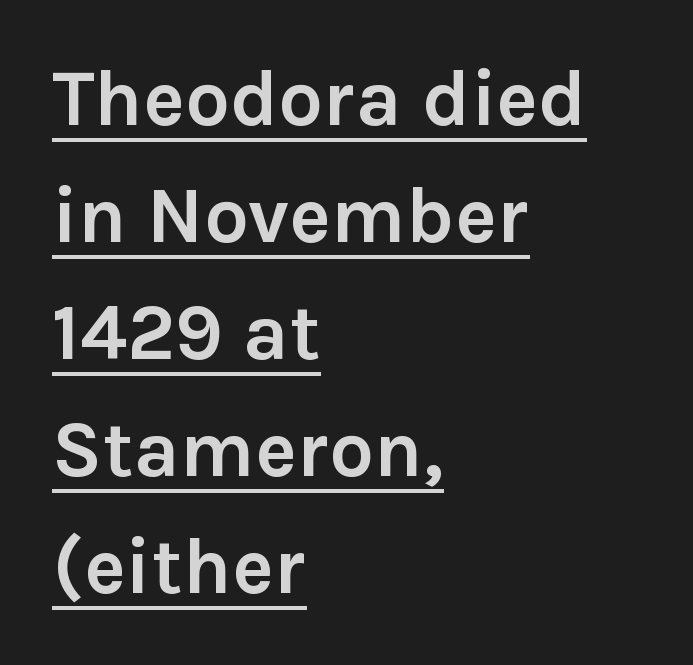
{"serif": "no", "italic": "no", "bold": "yes", "weight": "semibold", "width": "normal", "stroke_contrast": "low", "x_height": "medium", "monospaced": "no", "underline": "yes", "align": "left", "line_spacing": "normal", "line_spacing_ratio": 1.48, "letter_spacing": "normal", "letter_spacing_em": 0.0, "glyph_px": 79}
